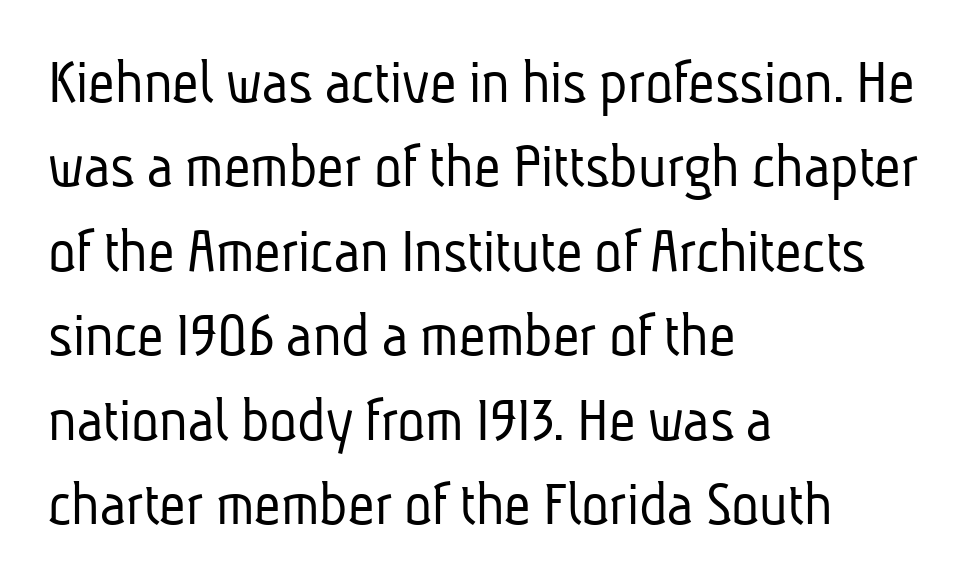
The image shows 65 px light, condensed sans-serif type; set left-aligned, normal line spacing (1.3x), normal letter spacing, not underlined; low stroke contrast and a medium x-height.
